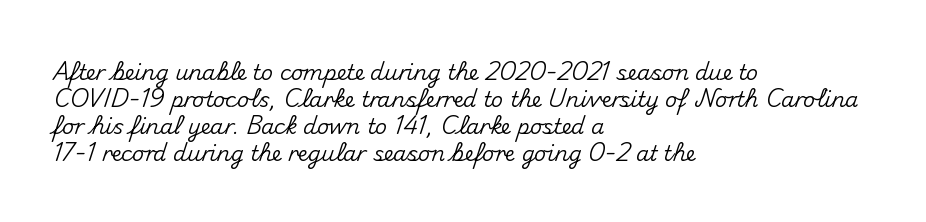
{"underline": "no", "align": "left", "line_spacing": "normal", "line_spacing_ratio": 1.28, "letter_spacing": "normal", "letter_spacing_em": 0.0, "glyph_px": 21}
